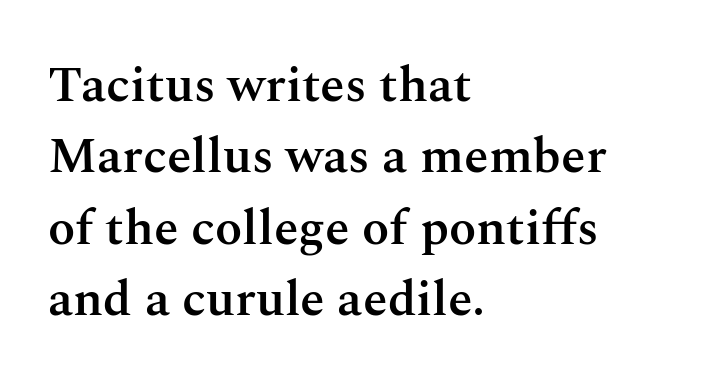
The image shows 50 px semibold serif type, upright; set left-aligned, normal line spacing (1.43x), normal letter spacing, not underlined; medium stroke contrast and a medium x-height.
